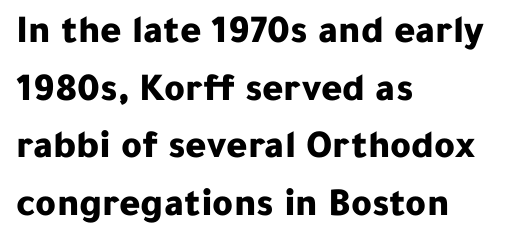
A typesetter would mark this as roman, not italic. Clear beneath every line of the passage. The rows are spaced the way most documents space them. Typeset ragged right — the left edge is the straight one. The line texture is even and compact thanks to regular tracking. Chunky letters — that's bold for sure.
